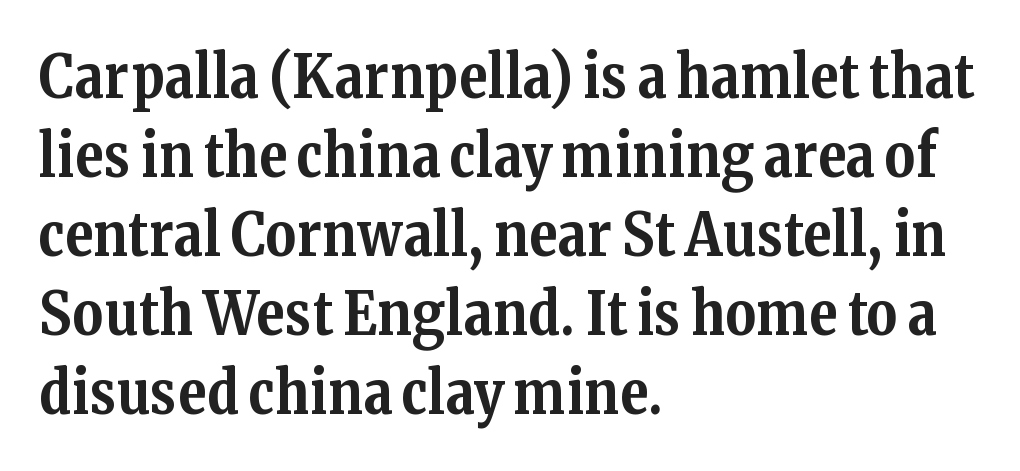
Q: Is the text bold? A: Yes.
Q: Is the text italic (slanted)? A: No, it is upright.
Q: Is the typeface a serif or a sans-serif typeface? A: Serif.
Q: Is the text underlined? A: No.
Q: How is the paragraph aligned? A: Left-aligned.
Q: Is the spacing between letters normal or unusually wide? A: Normal.
Q: Is the spacing between lines tight, normal or loose? A: Normal.
Q: Width (condensed, normal, or wide)? A: Normal.
Q: Stroke contrast? A: Medium.
Q: x-height? A: Medium.
Q: Monospaced? A: No.
